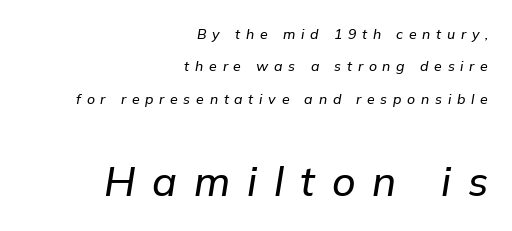
The image shows 41 px text type, italic (leaning right); set right-aligned, loose line spacing (2.31x), unusually wide letter spacing (+0.41 em), not underlined; the second (bottom) block is 2.93x larger; low stroke contrast and a medium x-height.
